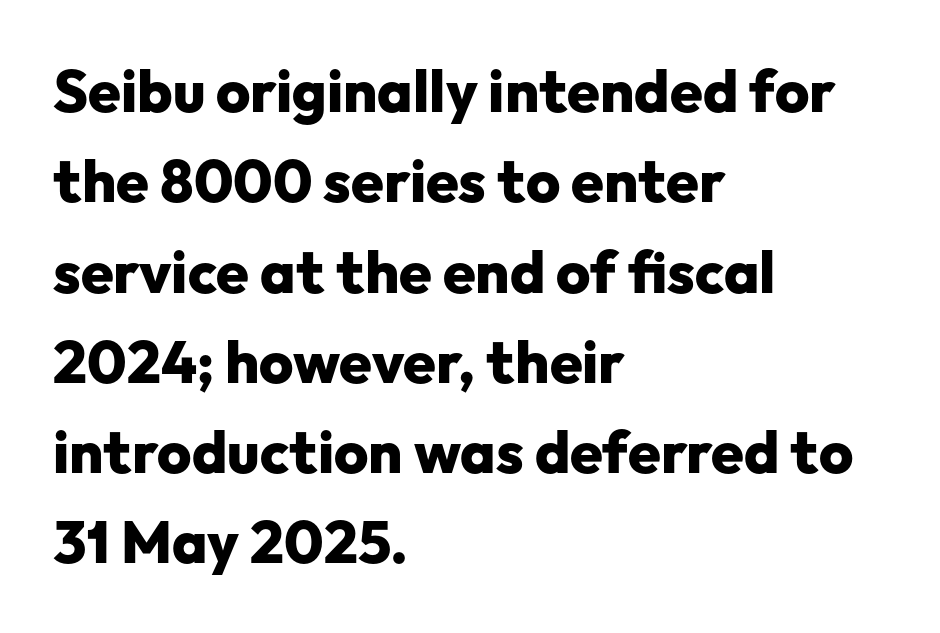
The image shows 59 px heavy sans-serif type, upright; set left-aligned, normal line spacing (1.53x), normal letter spacing, not underlined; low stroke contrast and a medium x-height.
